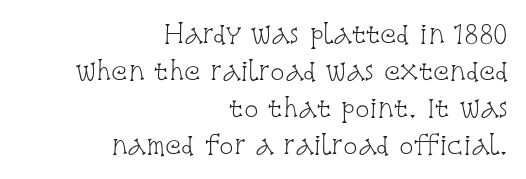
The vertical gap from one line to the next is medium. Descenders hang freely into open space. Stems and bowls with no extra thickness — not bold. Nothing unusual about the tracking: characters are spaced as the font intends. Line ends are locked; line starts wander. The typography opts for an upright posture over an oblique one.
